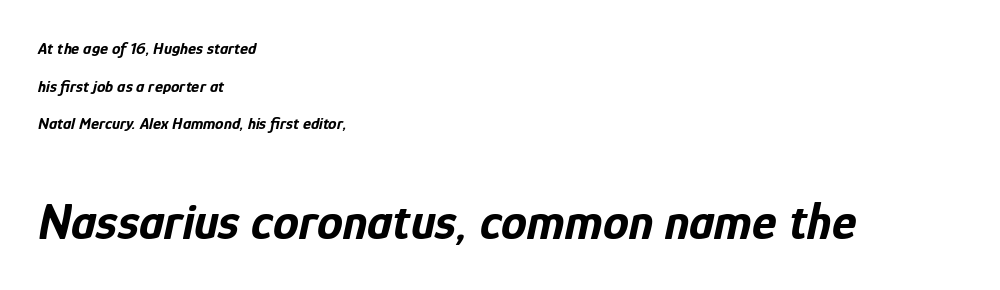
Q: Is the text bold? A: Yes.
Q: Is the text italic (slanted)? A: Yes, it leans right by about 12 degrees.
Q: Is the text underlined? A: No.
Q: How is the paragraph aligned? A: Left-aligned.
Q: Is the spacing between letters normal or unusually wide? A: Normal.
Q: Is the spacing between lines tight, normal or loose? A: Loose.
Q: Which block of text is set in a larger size, the first (top) or the second (bottom)? A: The second (bottom) one.
Q: Width (condensed, normal, or wide)? A: Condensed.
Q: Stroke contrast? A: Low.
Q: x-height? A: Medium.
Q: Monospaced? A: No.
